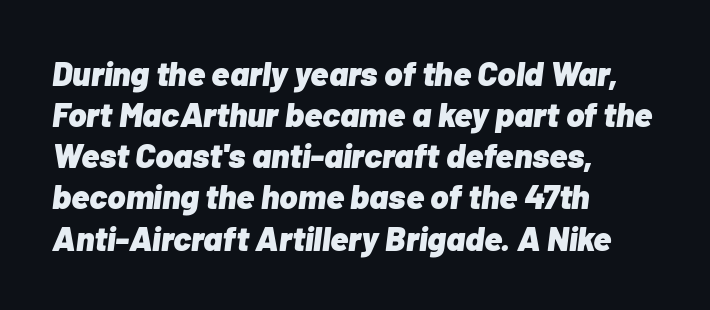
Q: Is the text bold? A: Yes.
Q: Is the text italic (slanted)? A: Yes, it leans right by about 7 degrees.
Q: Is the text underlined? A: No.
Q: How is the paragraph aligned? A: Left-aligned.
Q: Is the spacing between letters normal or unusually wide? A: Normal.
Q: Width (condensed, normal, or wide)? A: Normal.
Q: Stroke contrast? A: Low.
Q: x-height? A: Medium.
Q: Monospaced? A: No.
